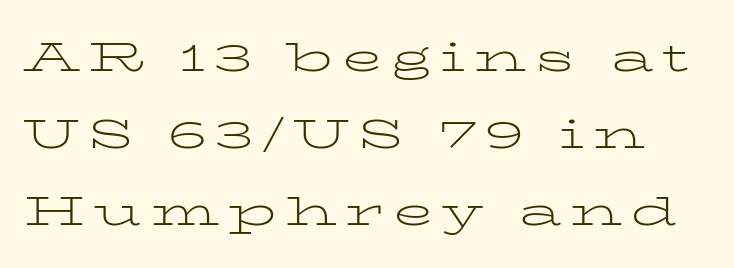
Q: Is the text bold? A: No.
Q: Is the text italic (slanted)? A: No, it is upright.
Q: Is the typeface a serif or a sans-serif typeface? A: Serif.
Q: Is the text underlined? A: No.
Q: Is the spacing between letters normal or unusually wide? A: Unusually wide.
Q: Width (condensed, normal, or wide)? A: Wide.
Q: Stroke contrast? A: Low.
Q: x-height? A: Medium.
Q: Monospaced? A: No.
